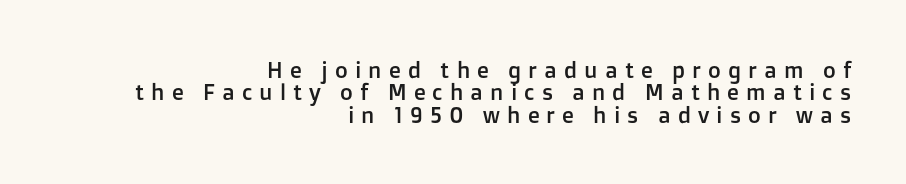
Interline gaps are noticeably narrow in this sample. The rag falls on the left side of this text block. Ordinary non-slanted type is in use. The glyphs are unaccompanied by any horizontal stroke below them. Honestly, the letter spacing is so wide it's the main thing you notice.
